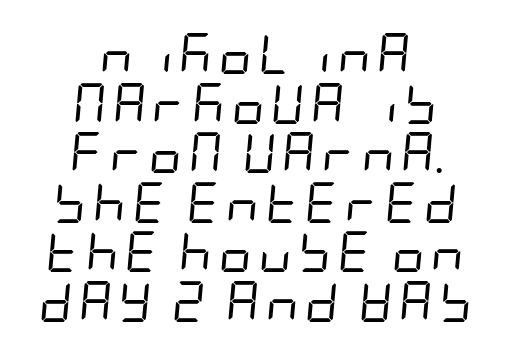
Q: Is the text bold? A: No.
Q: Is the text italic (slanted)? A: Yes, it leans right by about 5 degrees.
Q: Is the text underlined? A: No.
Q: How is the paragraph aligned? A: Centered.
Q: Width (condensed, normal, or wide)? A: Condensed.
Q: Stroke contrast? A: Low.
Q: x-height? A: Large.
